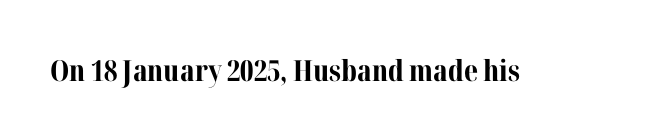
Q: Is the text bold? A: Yes.
Q: Is the text italic (slanted)? A: No, it is upright.
Q: Is the typeface a serif or a sans-serif typeface? A: Serif.
Q: Is the text underlined? A: No.
Q: Is the spacing between letters normal or unusually wide? A: Normal.
Q: Width (condensed, normal, or wide)? A: Normal.
Q: Stroke contrast? A: Medium.
Q: x-height? A: Medium.
Q: Monospaced? A: No.
